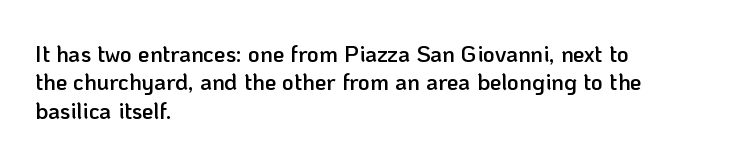
Q: Is the text bold? A: Semi-bold.
Q: Is the text italic (slanted)? A: No, it is upright.
Q: Is the text underlined? A: No.
Q: How is the paragraph aligned? A: Left-aligned.
Q: Is the spacing between letters normal or unusually wide? A: Normal.
